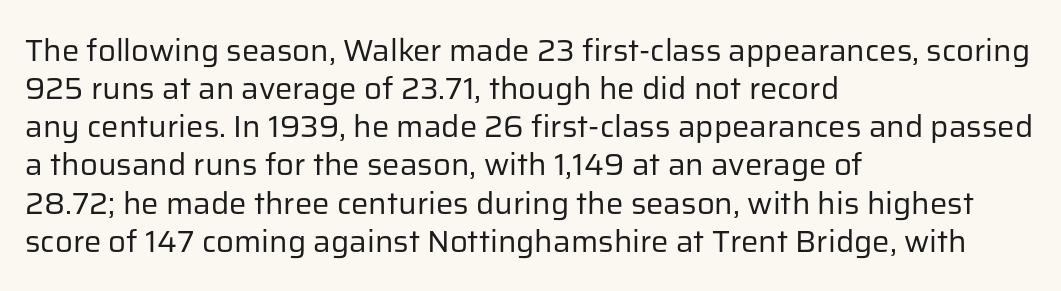
The image shows 31 px regular-weight sans-serif type, upright; set left-aligned, line spacing 1.23x, normal letter spacing, not underlined; low stroke contrast and a medium x-height.
